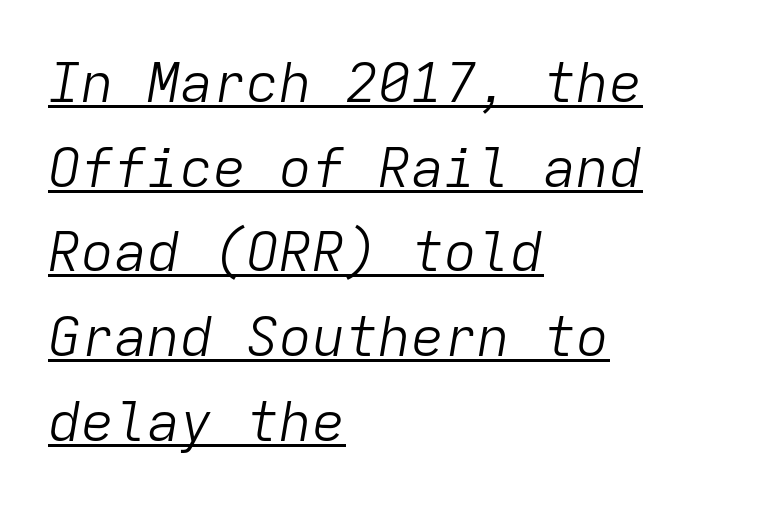
The letters march in equal steps, a hallmark of fixed-pitch type. This block has exactly the height ordinary leading produces. The setting favours the left margin, as ordinary paragraphs usually do. A baseline rule has been typeset under these characters.
